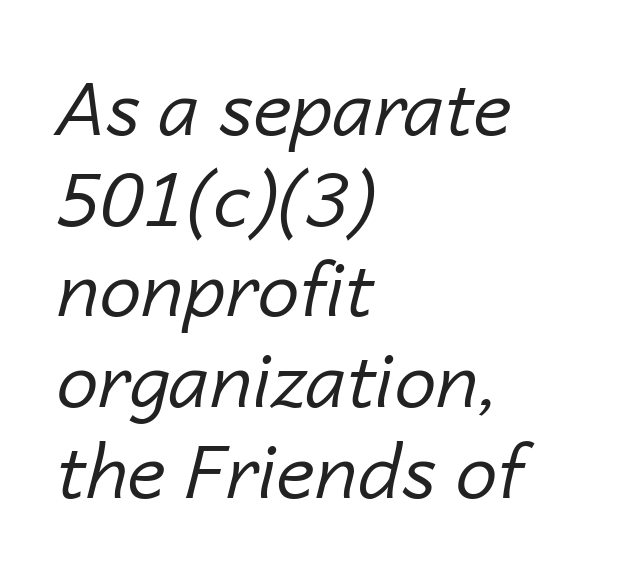
The rendering anchors every line to the left-hand side. Does the lettering tilt? It does — this is italic. Default kerning and tracking; the words read as compact shapes. Summary of weight: not heavy and not bold.
